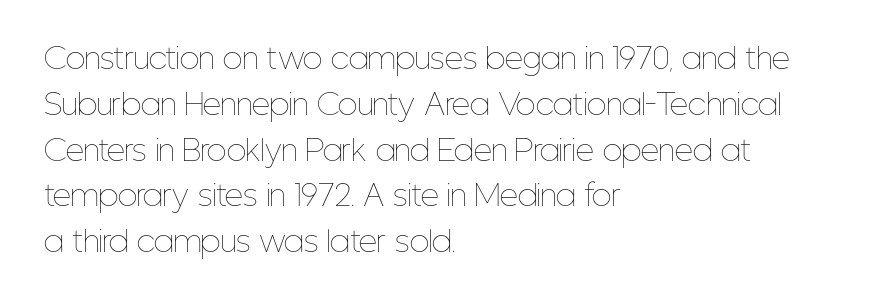
{"italic": "no", "bold": "no", "weight": "thin", "width": "condensed", "stroke_contrast": "low", "x_height": "medium", "monospaced": "no", "underline": "no", "align": "left", "line_spacing": "normal", "line_spacing_ratio": 1.58, "letter_spacing": "normal", "letter_spacing_em": 0.0, "glyph_px": 29}
